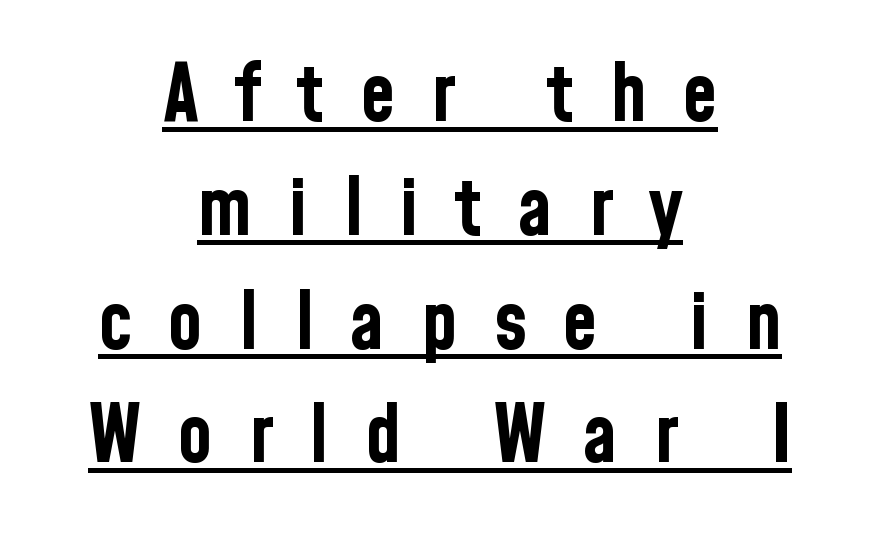
{"serif": "no", "italic": "no", "bold": "yes", "weight": "bold", "width": "condensed", "stroke_contrast": "low", "x_height": "medium", "monospaced": "no", "underline": "yes", "align": "center", "line_spacing": "normal", "line_spacing_ratio": 1.44, "letter_spacing": "wide", "letter_spacing_em": 0.46, "glyph_px": 79}
